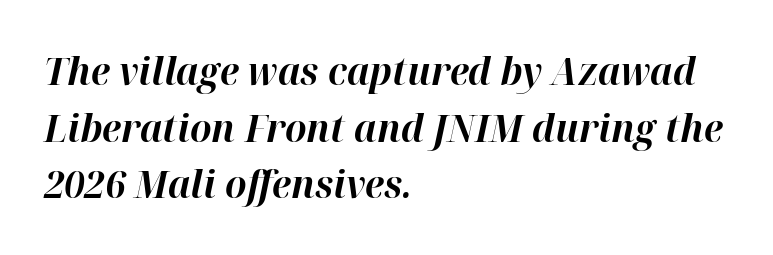
Q: Is the text bold? A: Yes.
Q: Is the text italic (slanted)? A: Yes, it leans right by about 12 degrees.
Q: Is the text underlined? A: No.
Q: How is the paragraph aligned? A: Left-aligned.
Q: Is the spacing between letters normal or unusually wide? A: Normal.
Q: Is the spacing between lines tight, normal or loose? A: Normal.
Q: Width (condensed, normal, or wide)? A: Normal.
Q: Stroke contrast? A: High.
Q: x-height? A: Medium.
Q: Monospaced? A: No.
